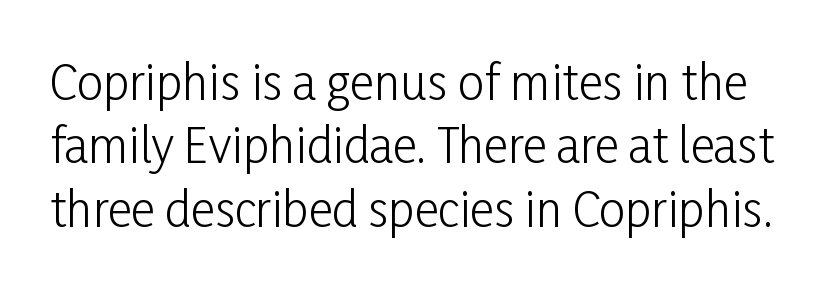
{"serif": "no", "italic": "no", "bold": "no", "weight": "light", "width": "condensed", "stroke_contrast": "low", "x_height": "medium", "monospaced": "no", "underline": "no", "line_spacing": "normal", "line_spacing_ratio": 1.35, "letter_spacing": "normal", "letter_spacing_em": 0.0, "glyph_px": 47}
